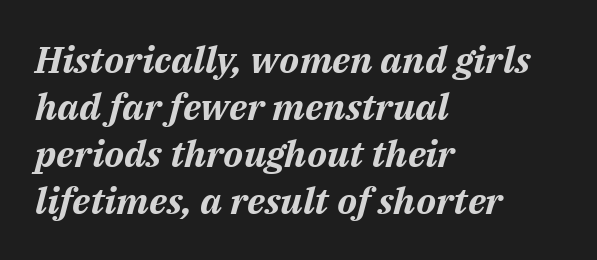
The image shows 37 px bold type, italic (leaning right); set left-aligned, normal line spacing (1.27x), normal letter spacing, not underlined; medium stroke contrast and a medium x-height.
